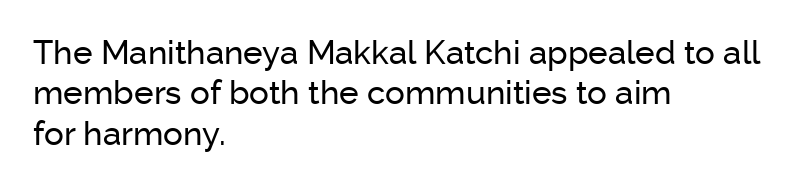
{"serif": "no", "italic": "no", "width": "normal", "stroke_contrast": "low", "x_height": "medium", "monospaced": "no", "underline": "no", "align": "left", "line_spacing_ratio": 1.22, "letter_spacing": "normal", "letter_spacing_em": 0.0, "glyph_px": 33}
